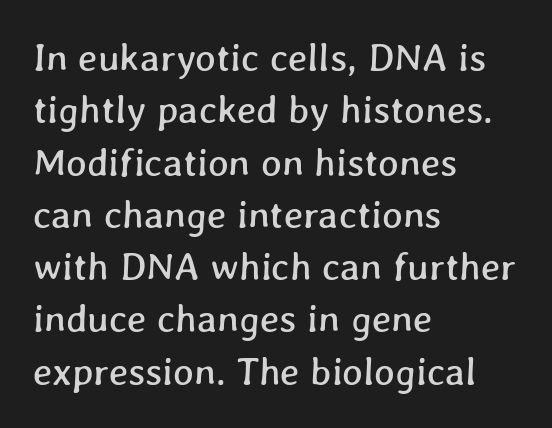
{"width": "normal", "stroke_contrast": "low", "x_height": "medium", "monospaced": "no", "underline": "no", "align": "left", "line_spacing": "normal", "line_spacing_ratio": 1.34, "letter_spacing": "normal", "letter_spacing_em": 0.0, "glyph_px": 39}
